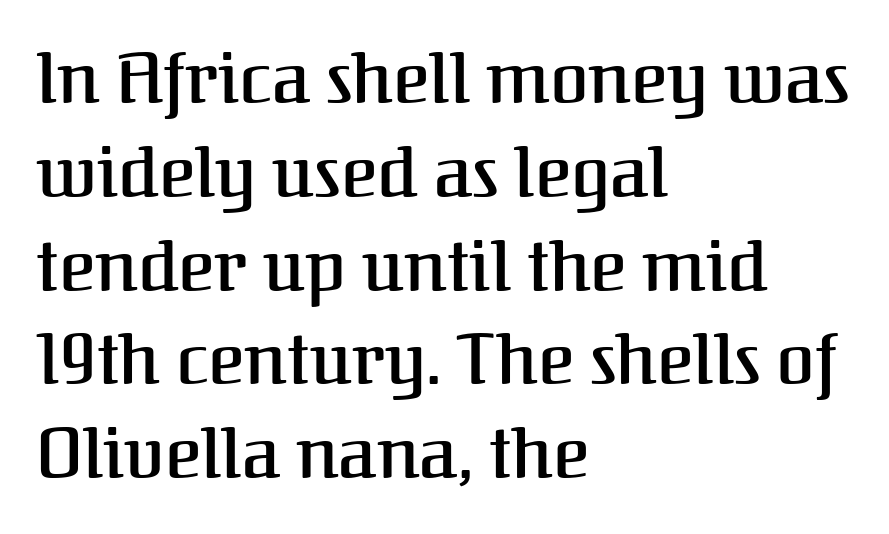
Q: Is the text italic (slanted)? A: No, it is upright.
Q: Is the typeface a serif or a sans-serif typeface? A: Serif.
Q: Is the text underlined? A: No.
Q: How is the paragraph aligned? A: Left-aligned.
Q: Is the spacing between letters normal or unusually wide? A: Normal.
Q: Is the spacing between lines tight, normal or loose? A: Normal.
Q: Width (condensed, normal, or wide)? A: Normal.
Q: Stroke contrast? A: Medium.
Q: x-height? A: Medium.
Q: Monospaced? A: No.
